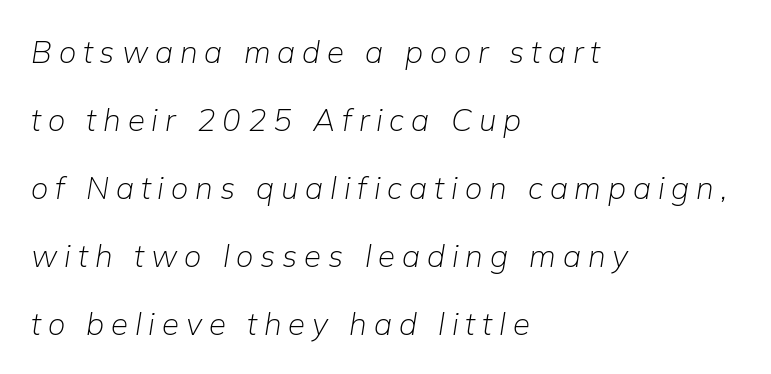
Q: Is the text bold? A: No.
Q: Is the text italic (slanted)? A: Yes, it leans right by about 9 degrees.
Q: Is the text underlined? A: No.
Q: How is the paragraph aligned? A: Left-aligned.
Q: Is the spacing between letters normal or unusually wide? A: Unusually wide.
Q: Is the spacing between lines tight, normal or loose? A: Loose.
Q: Width (condensed, normal, or wide)? A: Normal.
Q: Stroke contrast? A: Low.
Q: x-height? A: Medium.
Q: Monospaced? A: No.
